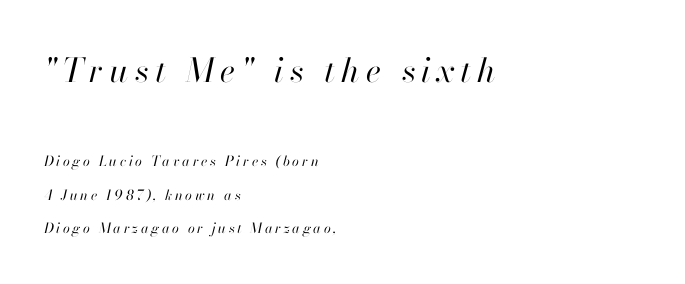
Q: Is the text bold? A: No.
Q: Is the text italic (slanted)? A: Yes, it leans right by about 13 degrees.
Q: Is the text underlined? A: No.
Q: How is the paragraph aligned? A: Left-aligned.
Q: Is the spacing between lines tight, normal or loose? A: Loose.
Q: Which block of text is set in a larger size, the first (top) or the second (bottom)? A: The first (top) one.
Q: Width (condensed, normal, or wide)? A: Normal.
Q: Stroke contrast? A: High.
Q: x-height? A: Small.
Q: Monospaced? A: No.
